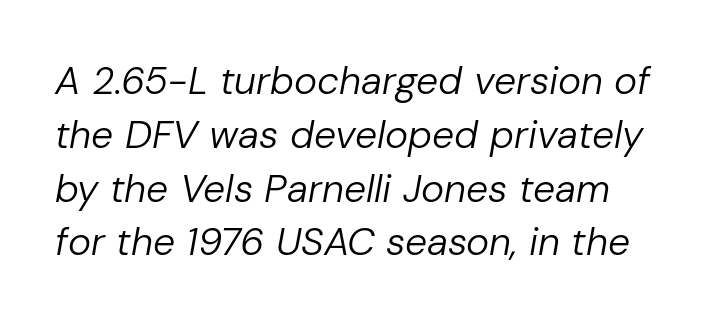
The image shows 39 px regular-weight type, italic (leaning right); set normal line spacing (1.38x), normal letter spacing, not underlined; low stroke contrast and a medium x-height.
